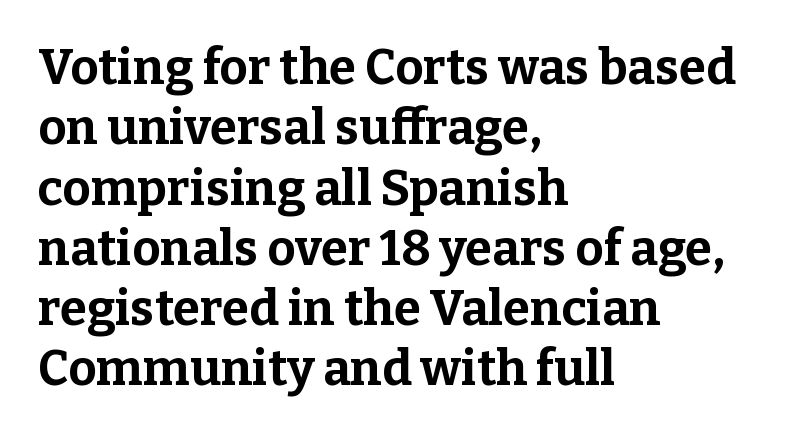
{"serif": "yes", "italic": "no", "bold": "yes", "weight": "bold", "width": "normal", "stroke_contrast": "low", "x_height": "medium", "monospaced": "no", "underline": "no", "align": "left", "line_spacing_ratio": 1.23, "letter_spacing": "normal", "letter_spacing_em": 0.0, "glyph_px": 49}
